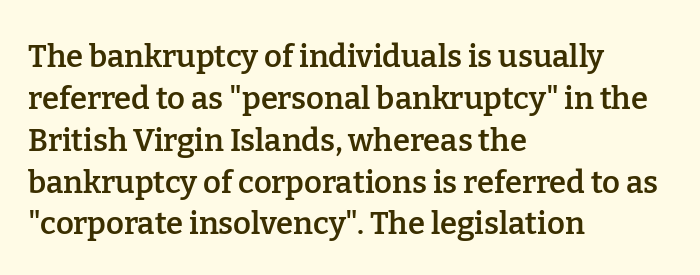
The image shows 31 px semibold serif type, upright; set left-aligned, normal line spacing (1.35x), normal letter spacing, not underlined; low stroke contrast and a medium x-height.
